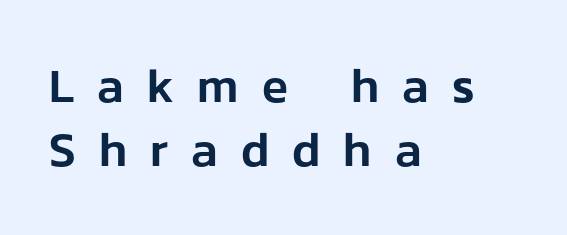
{"serif": "no", "italic": "no", "width": "normal", "stroke_contrast": "low", "x_height": "medium", "monospaced": "no", "underline": "no", "align": "left", "line_spacing": "normal", "line_spacing_ratio": 1.34, "letter_spacing": "wide", "letter_spacing_em": 0.48, "glyph_px": 48}
